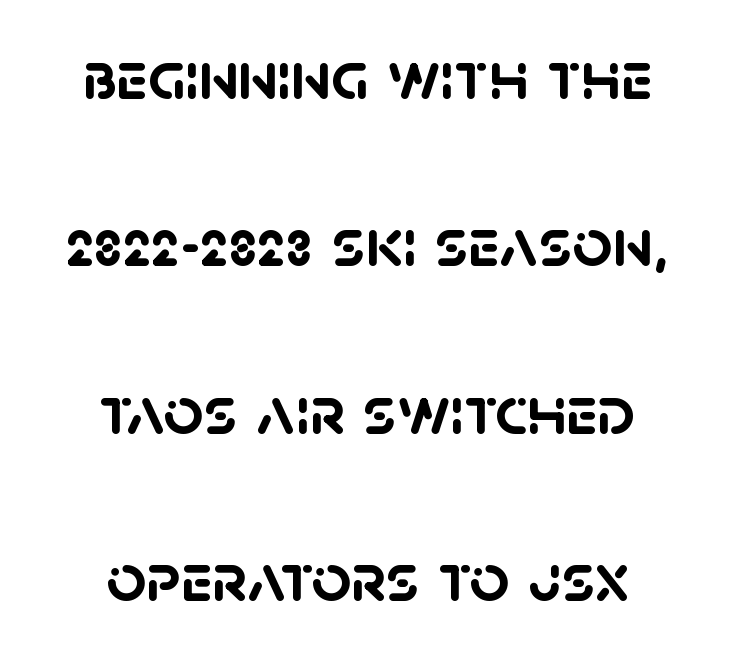
The tracking reads as untouched default to a designer's eye. This sample is center-justified, so both line endings float freely. These lines are rendered in a variable-pitch font. The designer went with a sans here, leaving each stem footless. Emphasis by weight is at full strength: bold.
